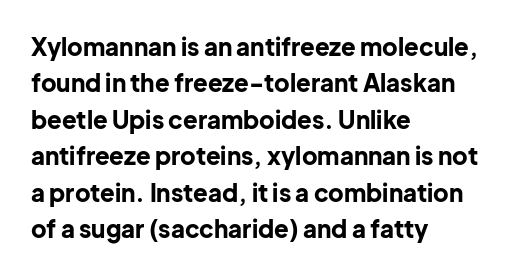
{"italic": "no", "bold": "yes", "underline": "no", "align": "left", "line_spacing": "normal", "line_spacing_ratio": 1.52, "letter_spacing": "normal", "letter_spacing_em": 0.0, "glyph_px": 24}
